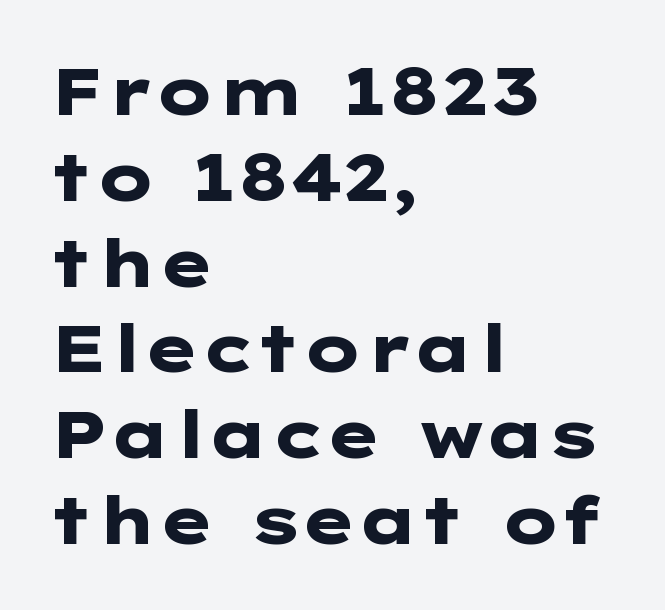
The image shows 66 px heavy, wide sans-serif type, upright; set left-aligned, normal line spacing (1.3x), normal letter spacing, not underlined; low stroke contrast and a medium x-height.
